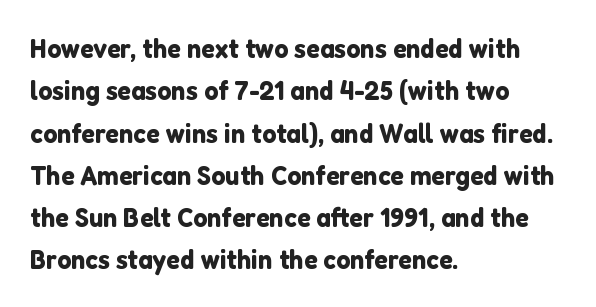
These lines sit exactly where default settings would place them. The rendering keeps characters at their native spacing. Style check: upright. Font category for this specimen: sans-serif. The typesetter chose a ragged-right arrangement here.
